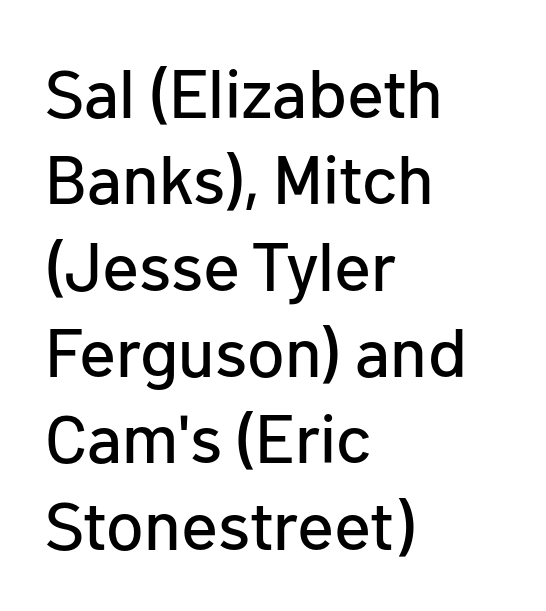
{"serif": "no", "italic": "no", "width": "normal", "stroke_contrast": "low", "x_height": "medium", "monospaced": "no", "underline": "no", "align": "left", "line_spacing": "normal", "line_spacing_ratio": 1.27, "letter_spacing": "normal", "letter_spacing_em": 0.0, "glyph_px": 68}
